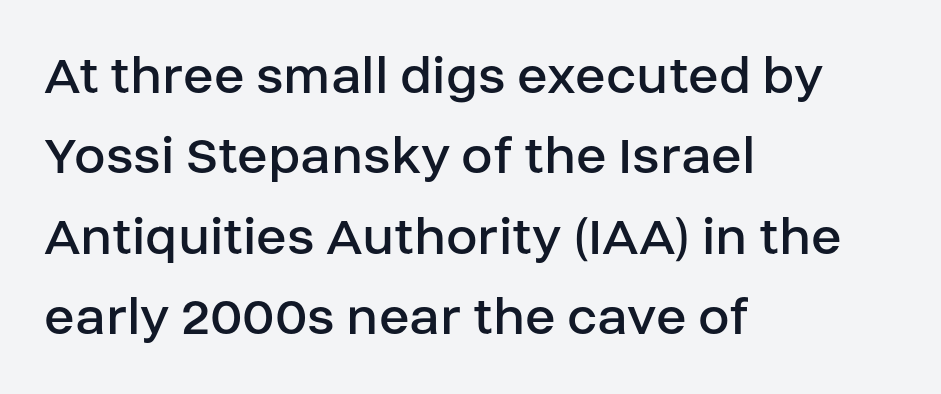
Proportional: the letters do not fall into vertical columns. The paragraph shown leans on its left margin. Inter-character spacing is left at the font's built-in metrics. Weight class: somewhere from thin through regular.
